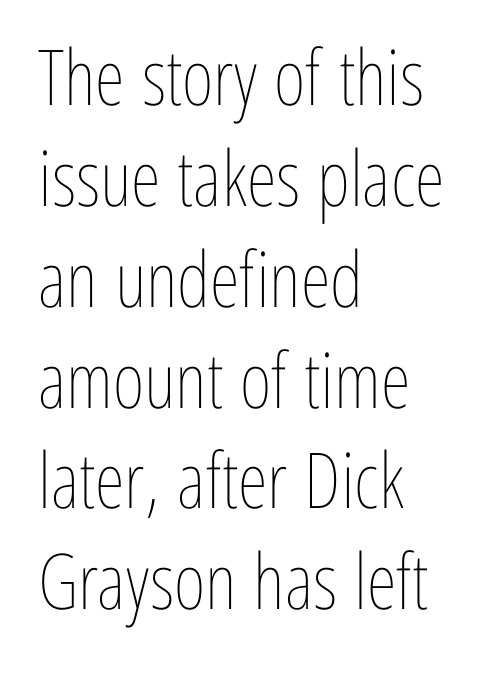
{"italic": "no", "bold": "no", "weight": "thin", "width": "condensed", "stroke_contrast": "low", "x_height": "medium", "monospaced": "no", "underline": "no", "align": "left", "line_spacing": "normal", "line_spacing_ratio": 1.31, "letter_spacing": "normal", "letter_spacing_em": 0.0, "glyph_px": 77}
